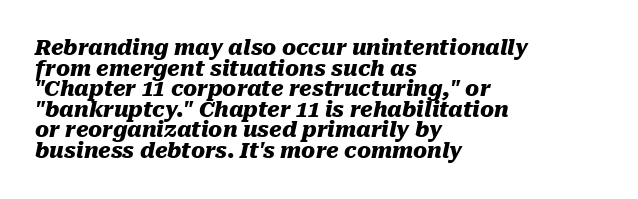
The image shows 21 px bold type, italic (leaning right); set left-aligned, tight line spacing (0.98x), normal letter spacing, not underlined.
